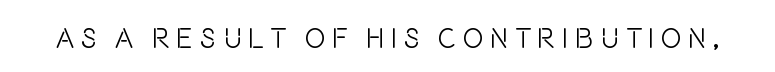
{"serif": "no", "italic": "no", "bold": "no", "weight": "light", "width": "condensed", "stroke_contrast": "low", "x_height": "large", "monospaced": "no", "underline": "no", "letter_spacing": "wide", "letter_spacing_em": 0.23, "glyph_px": 28}
